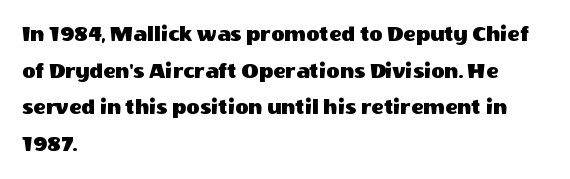
Q: Is the text italic (slanted)? A: No, it is upright.
Q: Is the text underlined? A: No.
Q: How is the paragraph aligned? A: Left-aligned.
Q: Is the spacing between letters normal or unusually wide? A: Normal.
Q: Is the spacing between lines tight, normal or loose? A: Normal.
